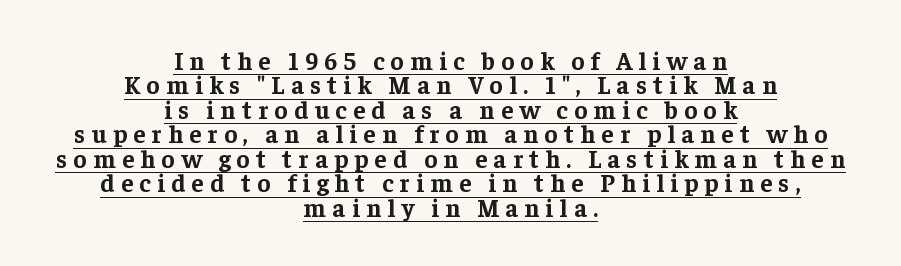
You can see a thin bar hugging the bottom of the glyphs. This sample trades vertical openness for compactness between lines. Both edges are ragged and mirror each other, which tells us the setting is centered. The letterforms stand isolated, each surrounded by extra space. Every character sits straight up, as roman type does.
